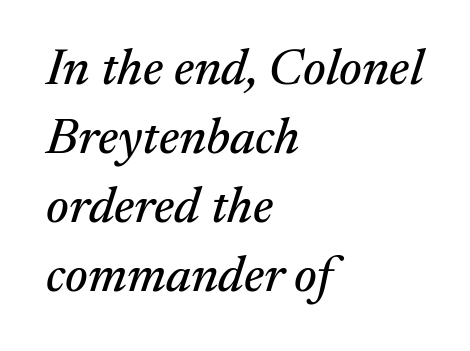
{"serif": "yes", "italic": "yes", "lean": "right", "slant_degrees": 17, "width": "normal", "stroke_contrast": "medium", "x_height": "medium", "monospaced": "no", "underline": "no", "align": "left", "line_spacing": "normal", "line_spacing_ratio": 1.35, "letter_spacing": "normal", "letter_spacing_em": 0.0, "glyph_px": 51}
